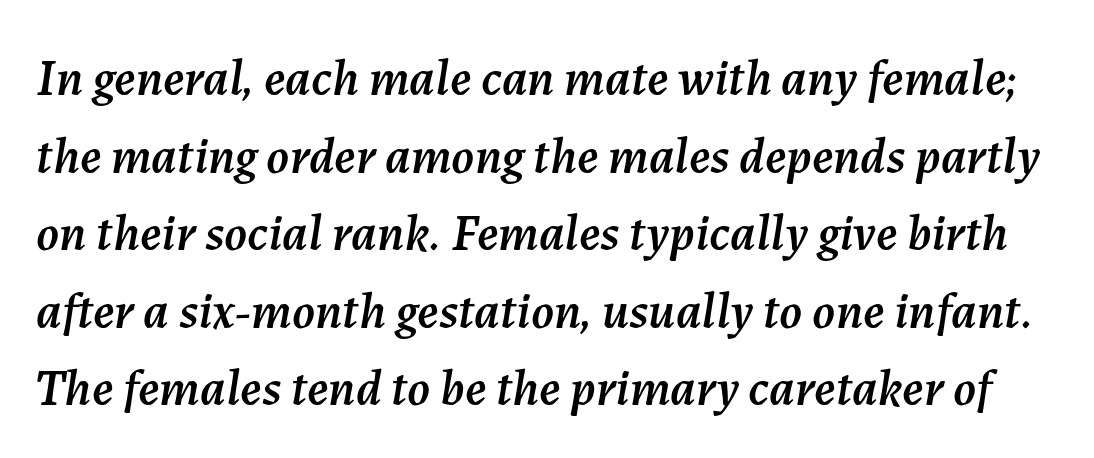
The image shows 51 px text type, italic (leaning right); set normal line spacing (1.52x), normal letter spacing, not underlined; medium stroke contrast and a medium x-height.
